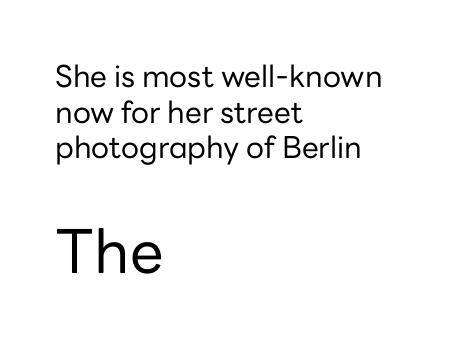
Q: Is the text bold? A: No.
Q: Is the text italic (slanted)? A: No, it is upright.
Q: Is the typeface a serif or a sans-serif typeface? A: Sans-serif.
Q: Is the text underlined? A: No.
Q: How is the paragraph aligned? A: Left-aligned.
Q: Is the spacing between letters normal or unusually wide? A: Normal.
Q: Which block of text is set in a larger size, the first (top) or the second (bottom)? A: The second (bottom) one.
Q: Width (condensed, normal, or wide)? A: Normal.
Q: Stroke contrast? A: Low.
Q: x-height? A: Medium.
Q: Monospaced? A: No.
